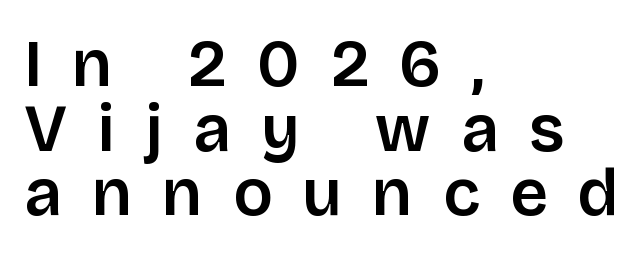
The image shows 66 px semibold sans-serif type, upright; set left-aligned, tight line spacing (0.98x), unusually wide letter spacing (+0.46 em), not underlined; low stroke contrast and a large x-height.
